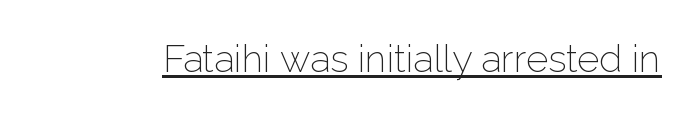
The image shows 38 px light sans-serif type, upright; set normal letter spacing, underlined; low stroke contrast and a medium x-height.
